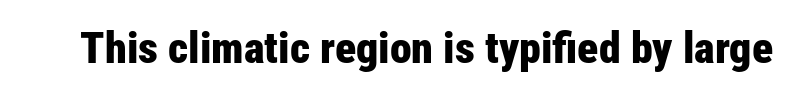
The image shows 44 px bold, condensed sans-serif type, upright; set normal letter spacing, not underlined; low stroke contrast and a medium x-height.
